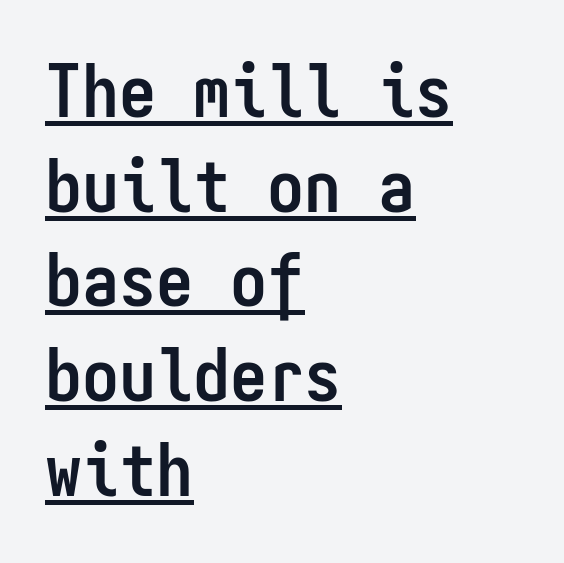
{"serif": "no", "italic": "no", "bold": "yes", "weight": "semibold", "width": "condensed", "stroke_contrast": "low", "x_height": "medium", "monospaced": "yes", "underline": "yes", "align": "left", "line_spacing": "normal", "line_spacing_ratio": 1.28, "letter_spacing": "normal", "letter_spacing_em": 0.0, "glyph_px": 74}
